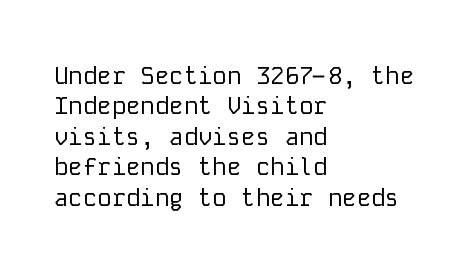
Q: Is the text bold? A: No.
Q: Is the text italic (slanted)? A: No, it is upright.
Q: Is the text underlined? A: No.
Q: How is the paragraph aligned? A: Left-aligned.
Q: Is the spacing between letters normal or unusually wide? A: Normal.
Q: Is the spacing between lines tight, normal or loose? A: Normal.
